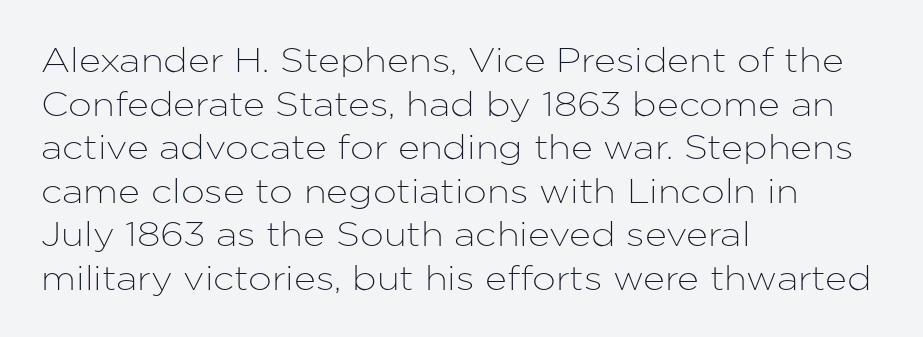
The image shows 34 px sans-serif type, upright; set left-aligned, normal line spacing (1.28x), normal letter spacing, not underlined; low stroke contrast and a medium x-height.
